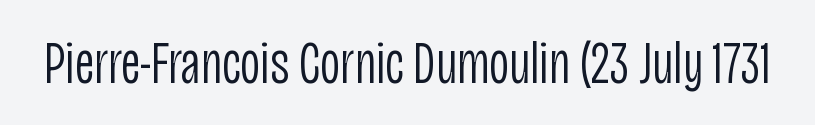
{"serif": "no", "italic": "no", "bold": "no", "weight": "light", "width": "condensed", "stroke_contrast": "low", "x_height": "large", "monospaced": "no", "underline": "no", "letter_spacing": "normal", "letter_spacing_em": 0.0, "glyph_px": 62}
